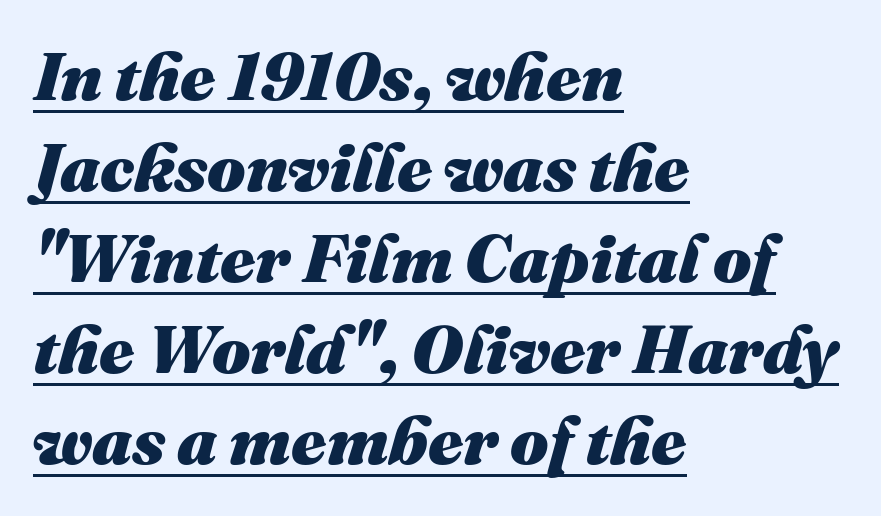
{"italic": "yes", "lean": "right", "slant_degrees": 16, "bold": "yes", "weight": "heavy", "width": "normal", "stroke_contrast": "medium", "x_height": "medium", "monospaced": "no", "underline": "yes", "align": "left", "line_spacing": "normal", "line_spacing_ratio": 1.34, "letter_spacing": "normal", "letter_spacing_em": 0.0, "glyph_px": 68}
